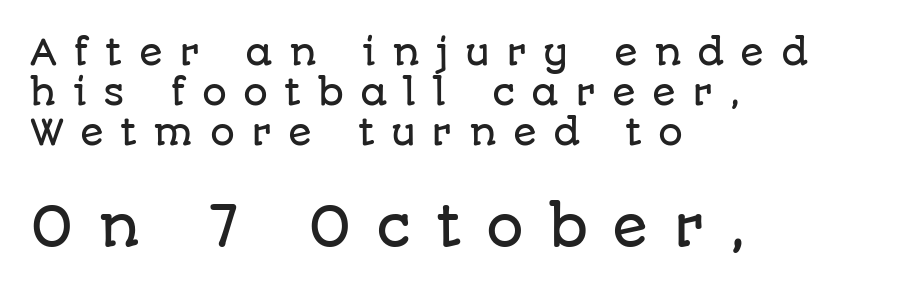
The image shows 53 px sans-serif type, upright; set left-aligned, tight line spacing (1.15x), unusually wide letter spacing (+0.46 em), not underlined; the second (bottom) block is 1.51x larger; low stroke contrast and a large x-height.
